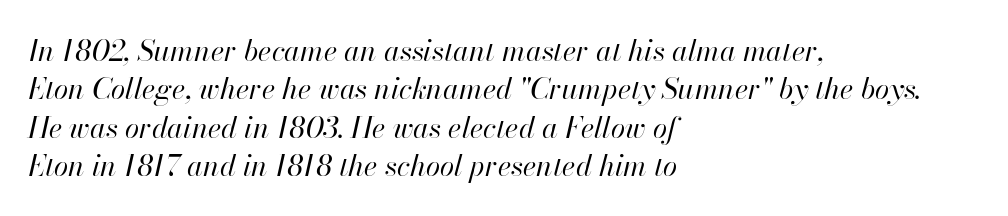
{"italic": "yes", "lean": "right", "slant_degrees": 13, "bold": "no", "weight": "regular", "width": "normal", "stroke_contrast": "high", "x_height": "small", "monospaced": "no", "underline": "no", "align": "left", "line_spacing": "normal", "line_spacing_ratio": 1.32, "letter_spacing": "normal", "letter_spacing_em": 0.0, "glyph_px": 29}
